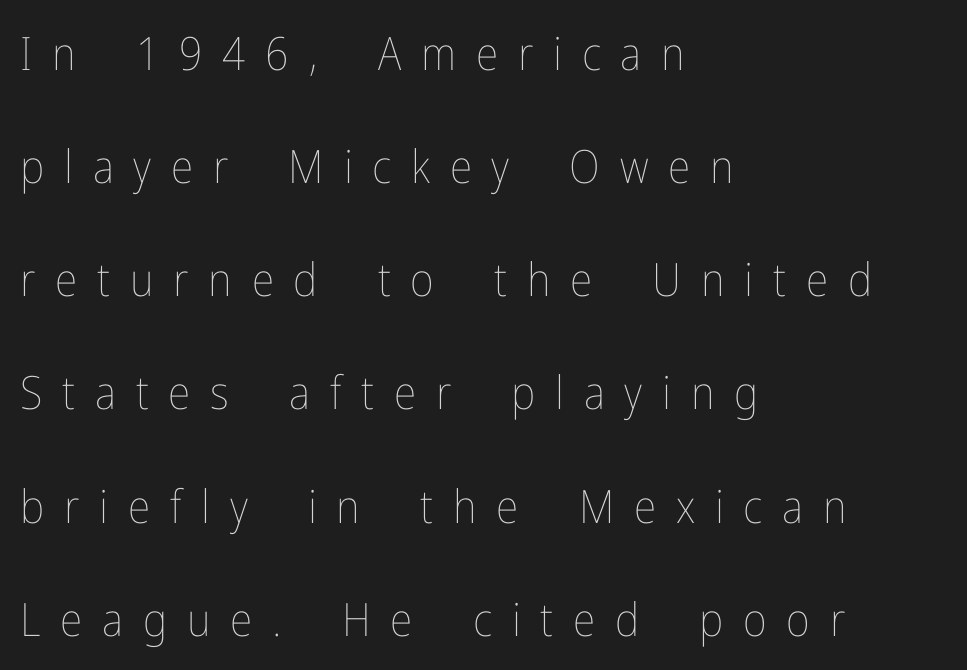
The image shows 46 px thin, condensed type, upright; set left-aligned, loose line spacing (2.46x), unusually wide letter spacing (+0.43 em), not underlined; low stroke contrast and a medium x-height.
